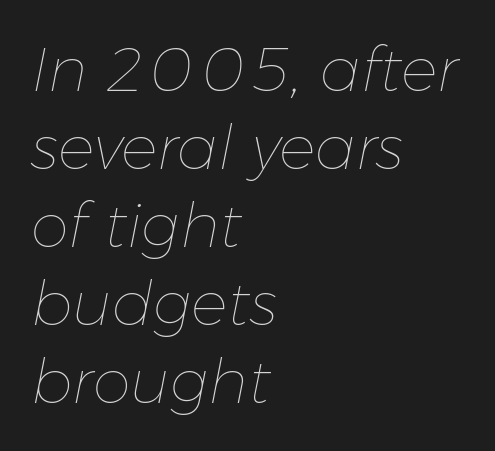
{"italic": "yes", "lean": "right", "slant_degrees": 11, "bold": "no", "weight": "thin", "width": "normal", "stroke_contrast": "low", "x_height": "medium", "monospaced": "no", "underline": "no", "align": "left", "line_spacing": "normal", "line_spacing_ratio": 1.28, "letter_spacing": "normal", "letter_spacing_em": 0.0, "glyph_px": 61}
